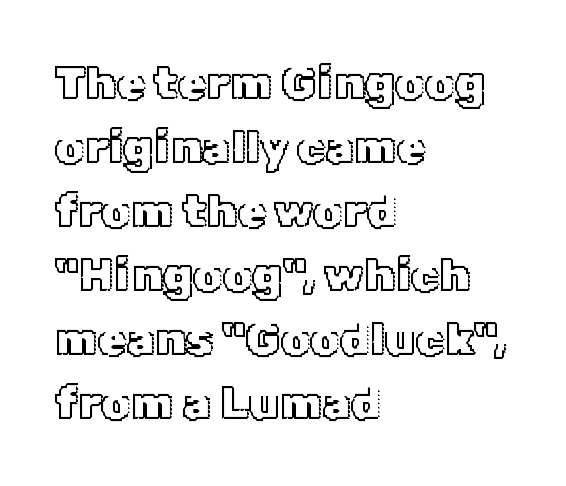
The image shows 46 px text type, upright; set left-aligned, normal line spacing (1.39x), normal letter spacing, not underlined; a medium x-height.
